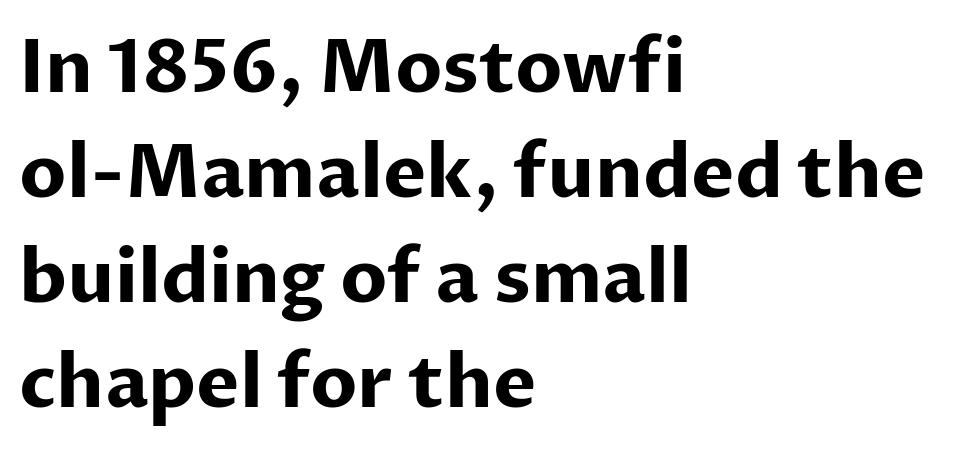
Q: Is the text bold? A: Yes.
Q: Is the text italic (slanted)? A: No, it is upright.
Q: Is the typeface a serif or a sans-serif typeface? A: Sans-serif.
Q: Is the text underlined? A: No.
Q: How is the paragraph aligned? A: Left-aligned.
Q: Is the spacing between letters normal or unusually wide? A: Normal.
Q: Is the spacing between lines tight, normal or loose? A: Normal.
Q: Width (condensed, normal, or wide)? A: Normal.
Q: Stroke contrast? A: Low.
Q: x-height? A: Medium.
Q: Monospaced? A: No.
